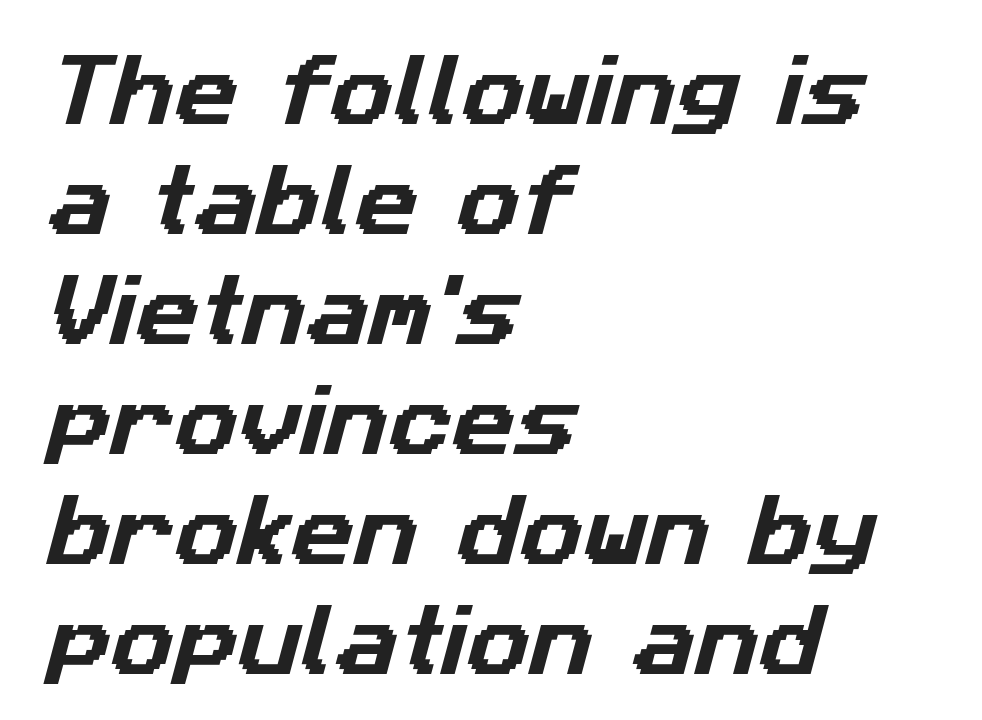
The leading is moderate, giving the passage an even texture. Proportional: the letters do not fall into vertical columns. The text block is weighted toward the left margin, trailing off unevenly rightward. Beneath every word, the page is bare. Serif or sans? Sans — the stroke terminals are bare. Is the letter spacing exaggerated? No — it looks like the ordinary default.
